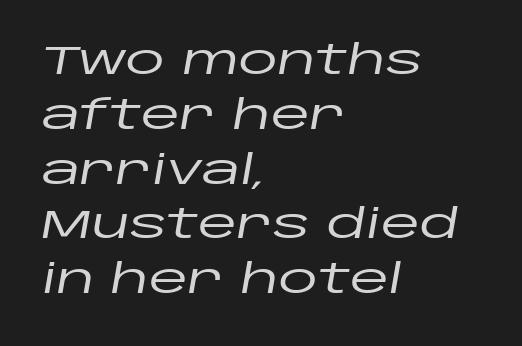
Q: Is the text italic (slanted)? A: Yes, it leans right by about 10 degrees.
Q: Is the text underlined? A: No.
Q: How is the paragraph aligned? A: Left-aligned.
Q: Is the spacing between letters normal or unusually wide? A: Normal.
Q: Is the spacing between lines tight, normal or loose? A: Normal.
Q: Width (condensed, normal, or wide)? A: Wide.
Q: Stroke contrast? A: Low.
Q: x-height? A: Large.
Q: Monospaced? A: No.
